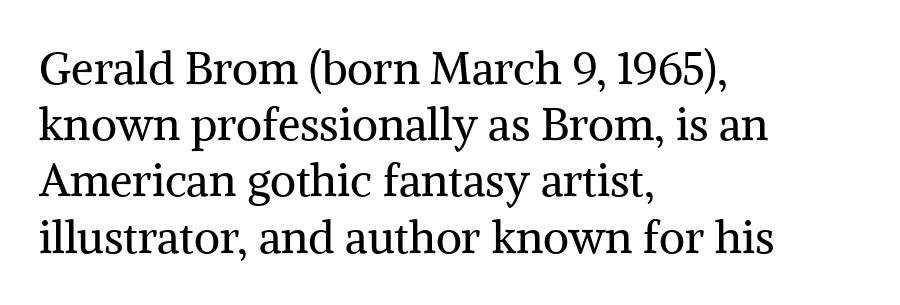
{"serif": "yes", "italic": "no", "bold": "no", "weight": "regular", "width": "normal", "stroke_contrast": "medium", "x_height": "medium", "monospaced": "no", "underline": "no", "align": "left", "line_spacing": "normal", "line_spacing_ratio": 1.25, "letter_spacing": "normal", "letter_spacing_em": 0.0, "glyph_px": 45}
